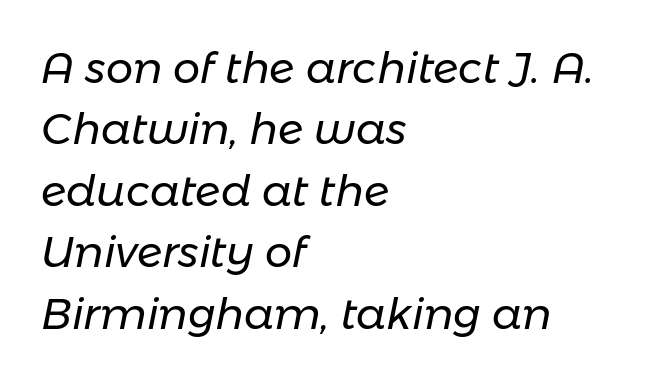
Q: Is the text bold? A: No.
Q: Is the text italic (slanted)? A: Yes, it leans right by about 11 degrees.
Q: Is the text underlined? A: No.
Q: How is the paragraph aligned? A: Left-aligned.
Q: Is the spacing between letters normal or unusually wide? A: Normal.
Q: Is the spacing between lines tight, normal or loose? A: Normal.
Q: Width (condensed, normal, or wide)? A: Normal.
Q: Stroke contrast? A: Low.
Q: x-height? A: Medium.
Q: Monospaced? A: No.
